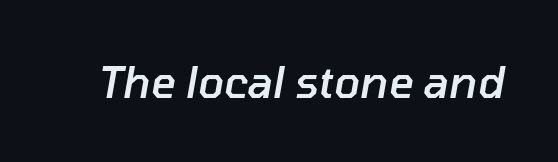
The letterforms sit shoulder to shoulder at normal distance. The passage shown is typed in a proportional face where columns would drift. Moderately thickened strokes mark this as semibold type. Descender tails drop into unmarked territory.
